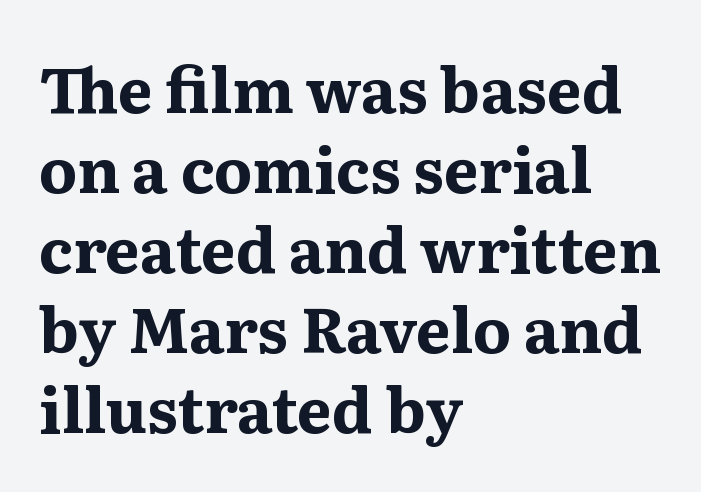
{"serif": "yes", "italic": "no", "bold": "yes", "weight": "bold", "width": "normal", "stroke_contrast": "medium", "x_height": "medium", "monospaced": "no", "underline": "no", "align": "left", "line_spacing": "normal", "line_spacing_ratio": 1.29, "letter_spacing": "normal", "letter_spacing_em": 0.0, "glyph_px": 62}
